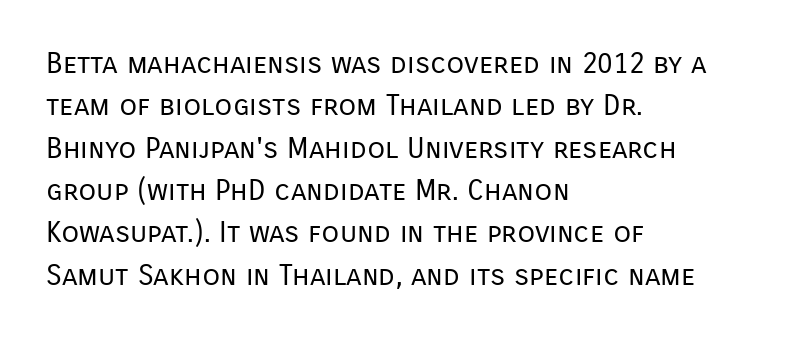
Q: Is the text bold? A: No.
Q: Is the text italic (slanted)? A: No, it is upright.
Q: Is the typeface a serif or a sans-serif typeface? A: Sans-serif.
Q: Is the text underlined? A: No.
Q: How is the paragraph aligned? A: Left-aligned.
Q: Is the spacing between letters normal or unusually wide? A: Normal.
Q: Is the spacing between lines tight, normal or loose? A: Normal.
Q: Width (condensed, normal, or wide)? A: Normal.
Q: Stroke contrast? A: Low.
Q: x-height? A: Medium.
Q: Monospaced? A: No.
